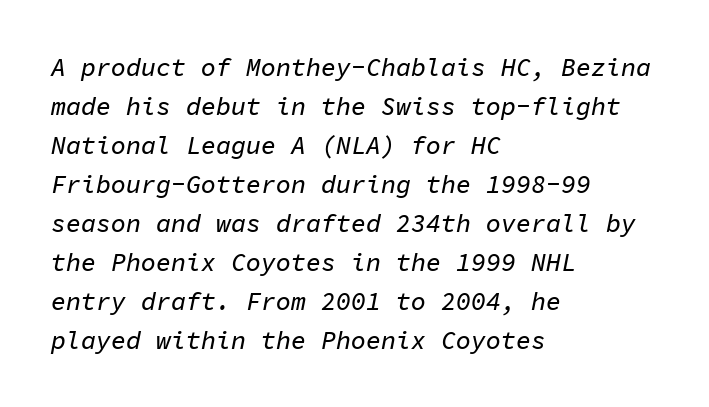
How are the letters spaced? Ordinarily, with no added tracking. The rendering anchors every line to the left-hand side. A bare baseline throughout the passage. This sample keeps an unexceptional amount of space between lines. Characters are canted at an angle relative to the baseline's perpendicular.
